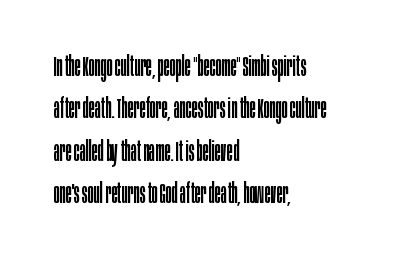
Descender tails drop into unmarked territory. A typesetter would call this zero additional tracking. Regular leading. Casual observation: everything's shoved over to the left. The strokes are not fattened; the text isn't bold. Characters remain perfectly vertical along every line.
